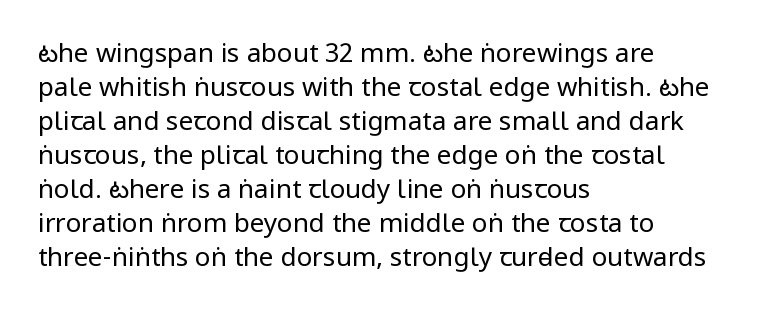
Q: Is the text bold? A: No.
Q: Is the text italic (slanted)? A: No, it is upright.
Q: Is the text underlined? A: No.
Q: How is the paragraph aligned? A: Left-aligned.
Q: Is the spacing between letters normal or unusually wide? A: Normal.
Q: Is the spacing between lines tight, normal or loose? A: Normal.
